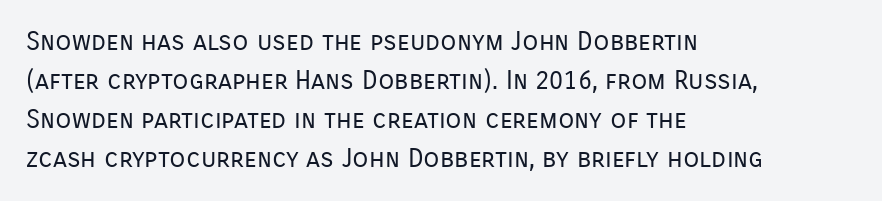
Each new line begins a customary step beneath the previous one. Students, note that the glyphs here touch the page at normal intervals. Letters rest on an invisible, unmarked baseline. Posture: upright roman.
